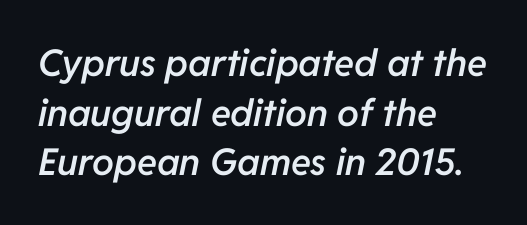
Look at the tracking — it's just the regular setting, nothing added. Heft: intermediate — a semibold. This sample has the flowing, uneven cadence of proportional lettering. The string is rendered with underlining switched off.
